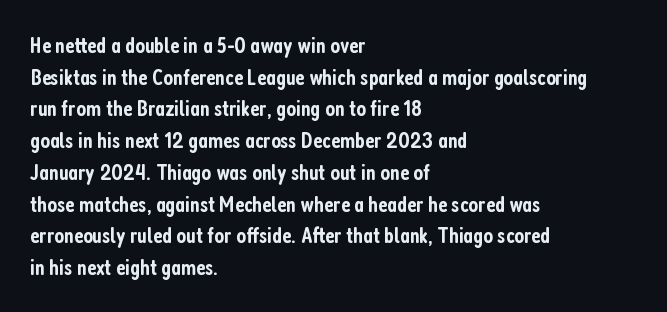
{"italic": "no", "bold": "semi", "underline": "no", "align": "left", "line_spacing": "normal", "line_spacing_ratio": 1.38, "letter_spacing": "normal", "letter_spacing_em": 0.0, "glyph_px": 23}
